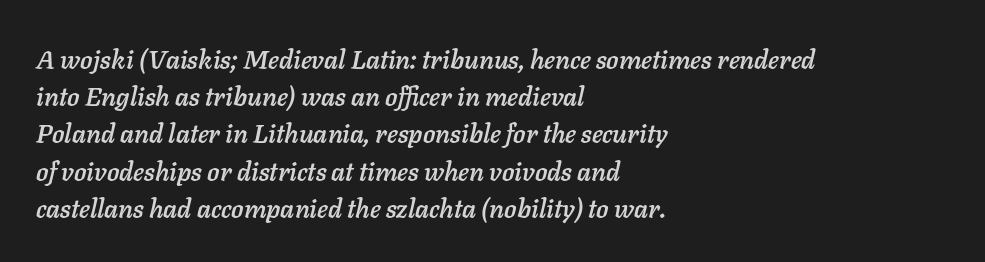
The image shows 26 px text type, italic (leaning right); set left-aligned, normal line spacing (1.43x), normal letter spacing, not underlined.
